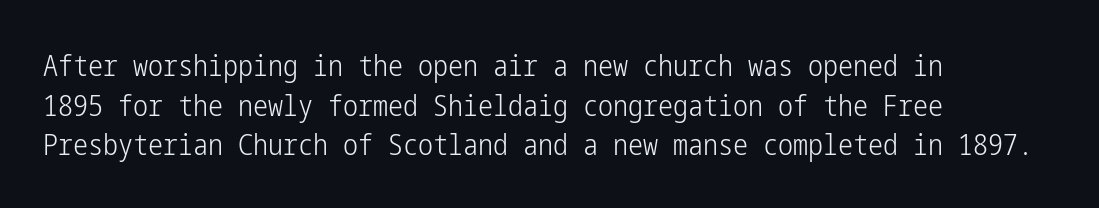
{"serif": "no", "italic": "no", "bold": "no", "weight": "light", "width": "condensed", "stroke_contrast": "low", "x_height": "medium", "underline": "no", "align": "left", "line_spacing": "normal", "line_spacing_ratio": 1.32, "letter_spacing": "normal", "letter_spacing_em": 0.0, "glyph_px": 30}
